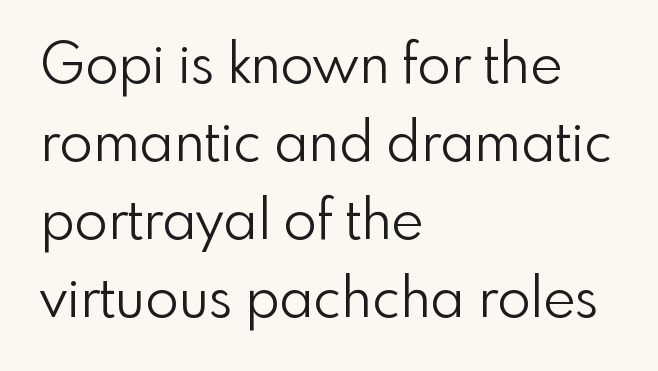
This is roman type, the default non-slanted kind. The letters sit at their default tracking, neither squeezed nor spread. Descenders hang freely into open space. The cut favours lightness, reaching ordinary text weight at its darkest. Typeset ragged right — the left edge is the straight one. This rendering employs a face without finishing strokes, i.e., a sans-serif.
